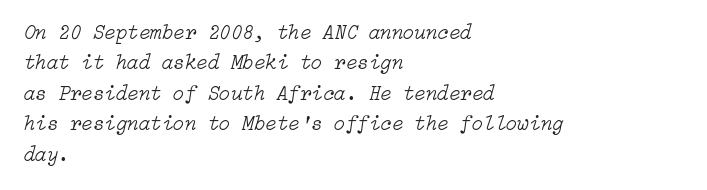
The image shows 21 px text type, italic (leaning right); set left-aligned, normal line spacing (1.45x), normal letter spacing, not underlined.
